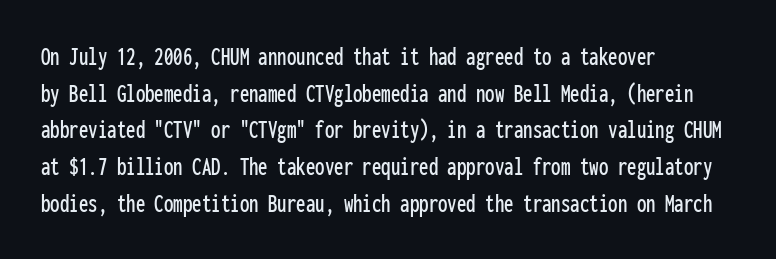
{"italic": "no", "underline": "no", "align": "left", "line_spacing": "normal", "line_spacing_ratio": 1.36, "letter_spacing": "normal", "letter_spacing_em": 0.0, "glyph_px": 27}
